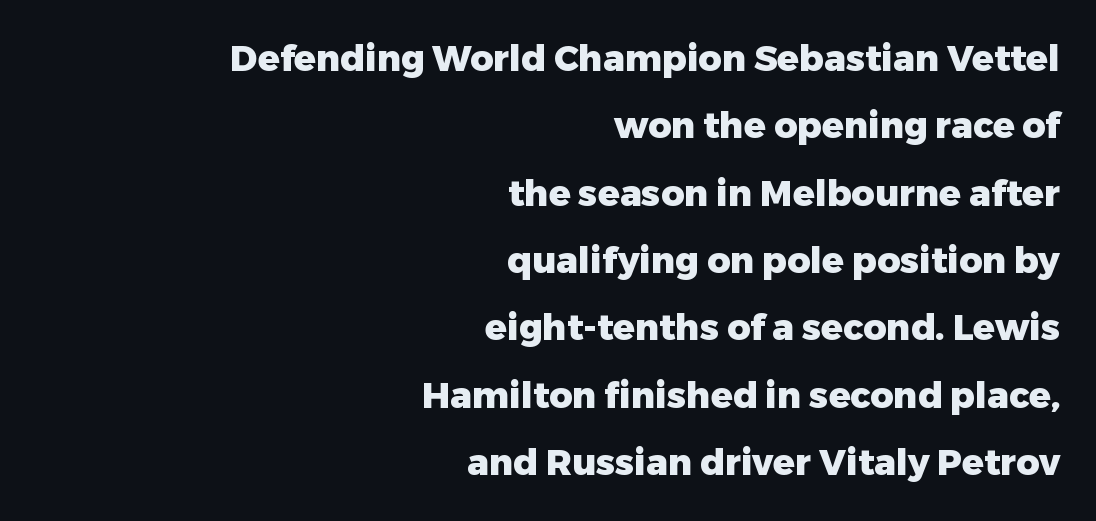
The image shows 36 px heavy sans-serif type, upright; set right-aligned, line spacing 1.87x, normal letter spacing, not underlined; low stroke contrast and a medium x-height.
